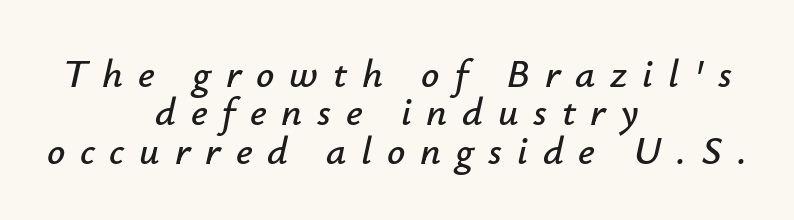
{"italic": "yes", "lean": "right", "slant_degrees": 12, "width": "normal", "stroke_contrast": "low", "x_height": "small", "monospaced": "no", "underline": "no", "align": "center", "line_spacing": "tight", "line_spacing_ratio": 0.96, "letter_spacing": "wide", "letter_spacing_em": 0.37, "glyph_px": 40}
